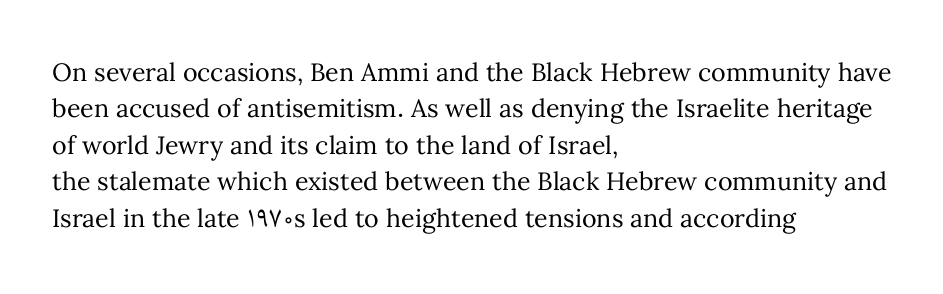
In terms of posture, this sample is upright. The passage shown has conventional tracking throughout. The zone under the glyphs is completely vacant. The lines are quadded left. These glyphs show unthickened strokes, regular width or finer. Rows of type keep a routine distance in the vertical direction.
